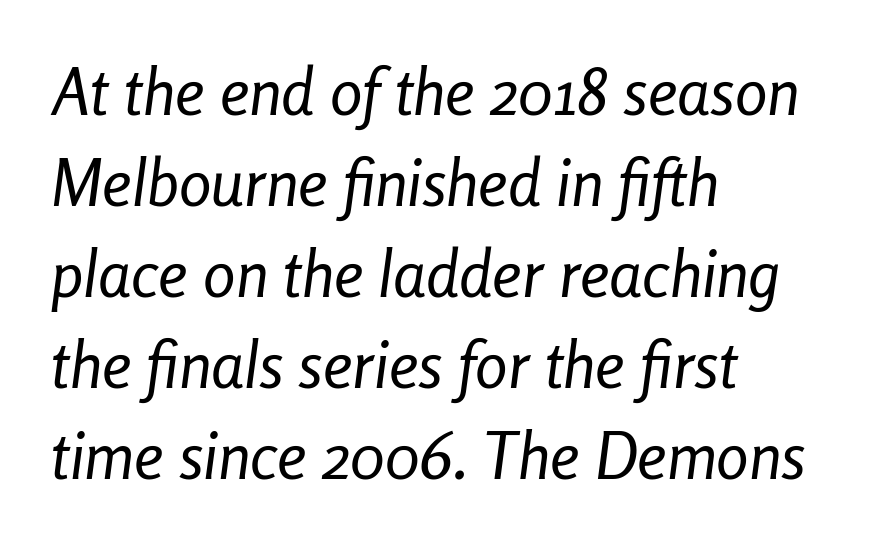
Letter spacing: default. Note the varied advance widths — an 'i' is clearly narrower than an 'm'. Beneath every word, the page is bare. What's the leading like? Ordinary, nothing unusual. No extra ink here — the face is not bold.
